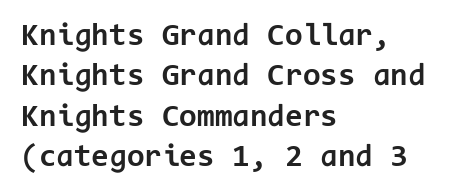
Q: Is the text bold? A: Yes.
Q: Is the text italic (slanted)? A: No, it is upright.
Q: Is the typeface a serif or a sans-serif typeface? A: Sans-serif.
Q: Is the text underlined? A: No.
Q: How is the paragraph aligned? A: Left-aligned.
Q: Is the spacing between letters normal or unusually wide? A: Normal.
Q: Is the spacing between lines tight, normal or loose? A: Normal.
Q: Width (condensed, normal, or wide)? A: Normal.
Q: Stroke contrast? A: Low.
Q: x-height? A: Medium.
Q: Monospaced? A: Yes.
